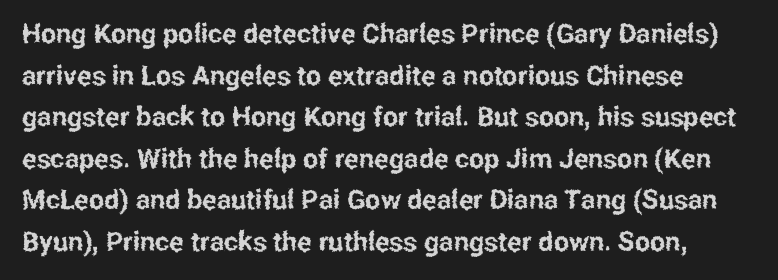
Q: Is the text italic (slanted)? A: No, it is upright.
Q: Is the text underlined? A: No.
Q: Is the spacing between letters normal or unusually wide? A: Normal.
Q: Is the spacing between lines tight, normal or loose? A: Normal.
